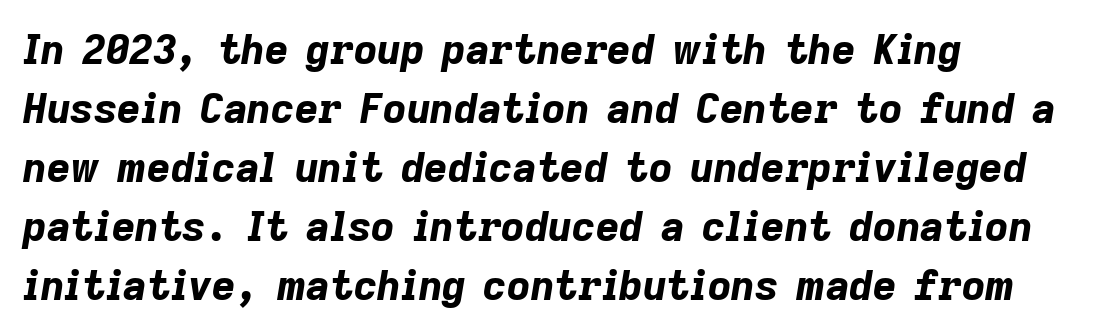
Q: Is the text bold? A: Yes.
Q: Is the text italic (slanted)? A: Yes, it leans right by about 9 degrees.
Q: Is the text underlined? A: No.
Q: How is the paragraph aligned? A: Left-aligned.
Q: Is the spacing between letters normal or unusually wide? A: Normal.
Q: Is the spacing between lines tight, normal or loose? A: Normal.
Q: Width (condensed, normal, or wide)? A: Normal.
Q: Stroke contrast? A: Low.
Q: x-height? A: Medium.
Q: Monospaced? A: No.
